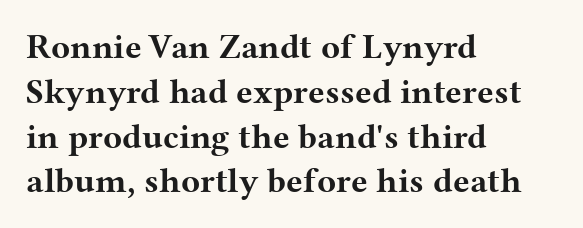
Q: Is the text bold? A: Yes.
Q: Is the text italic (slanted)? A: No, it is upright.
Q: Is the typeface a serif or a sans-serif typeface? A: Serif.
Q: Is the text underlined? A: No.
Q: How is the paragraph aligned? A: Left-aligned.
Q: Is the spacing between letters normal or unusually wide? A: Normal.
Q: Is the spacing between lines tight, normal or loose? A: Normal.
Q: Width (condensed, normal, or wide)? A: Wide.
Q: Stroke contrast? A: Medium.
Q: x-height? A: Medium.
Q: Monospaced? A: No.
